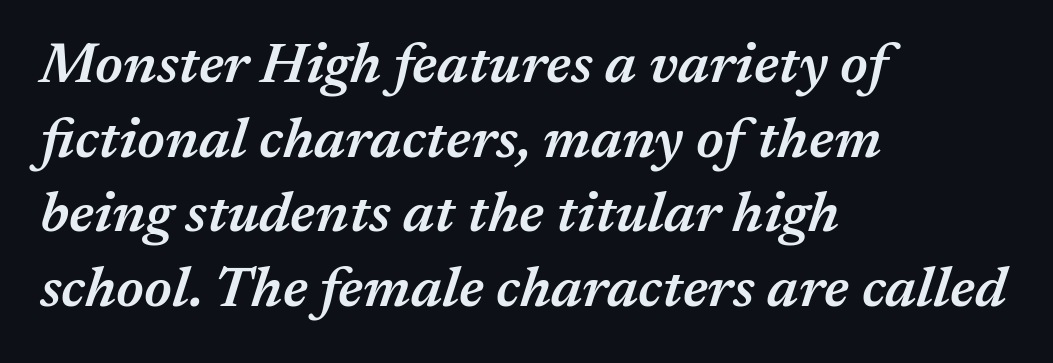
Q: Is the text bold? A: Semi-bold.
Q: Is the text italic (slanted)? A: Yes, it leans right by about 17 degrees.
Q: Is the text underlined? A: No.
Q: How is the paragraph aligned? A: Left-aligned.
Q: Is the spacing between letters normal or unusually wide? A: Normal.
Q: Is the spacing between lines tight, normal or loose? A: Normal.
Q: Width (condensed, normal, or wide)? A: Normal.
Q: Stroke contrast? A: Medium.
Q: x-height? A: Medium.
Q: Monospaced? A: No.
